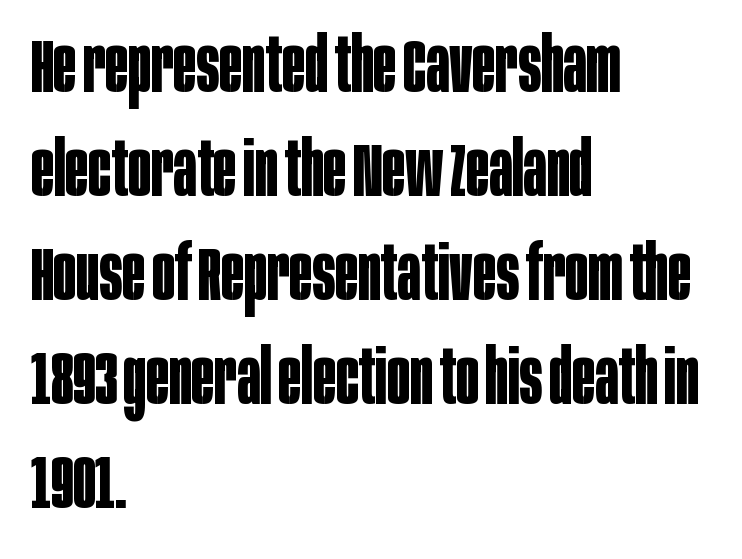
The image shows 76 px bold, condensed sans-serif type, upright; set left-aligned, normal line spacing (1.37x), normal letter spacing, not underlined; low stroke contrast and a large x-height.
